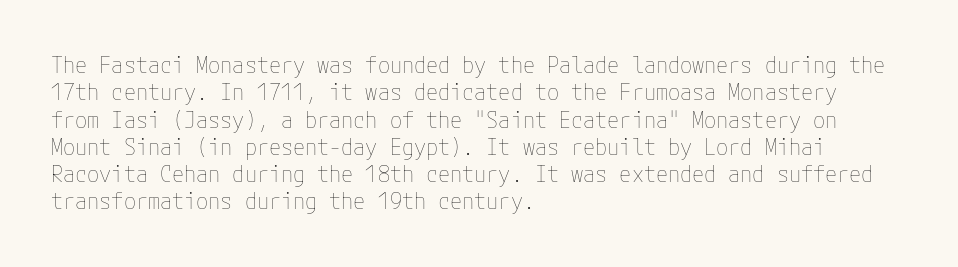
{"italic": "no", "bold": "no", "underline": "no", "align": "left", "line_spacing_ratio": 1.24, "letter_spacing": "normal", "letter_spacing_em": 0.0, "glyph_px": 22}
